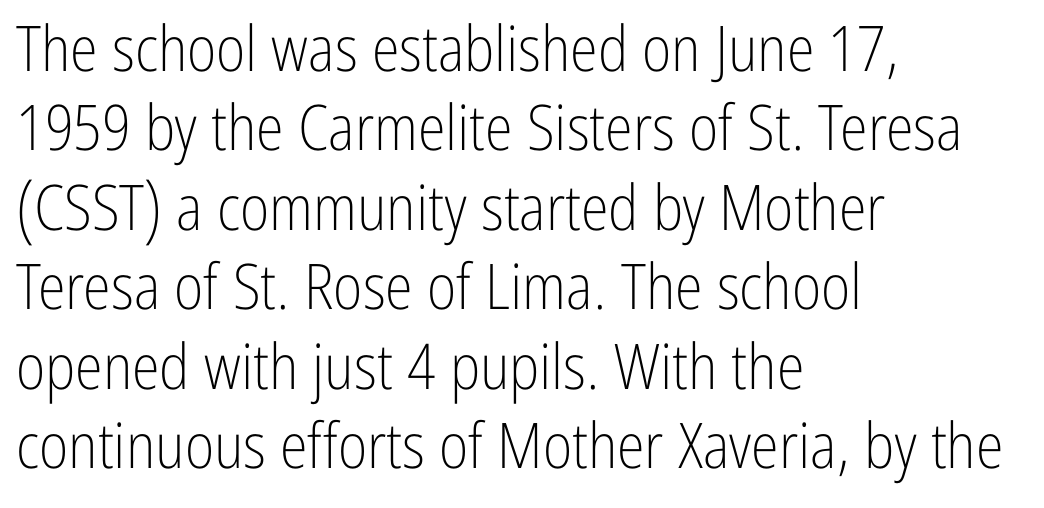
The image shows 63 px light, condensed sans-serif type, upright; set left-aligned, normal line spacing (1.26x), normal letter spacing, not underlined; low stroke contrast and a medium x-height.
